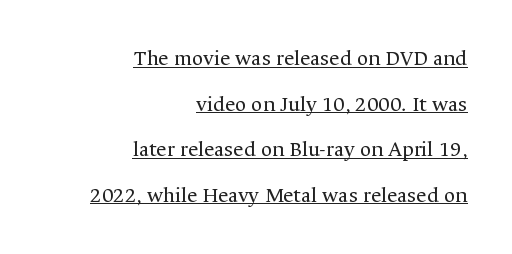
The rendered words wear a rule along their underside. If you drew a ruler down the right edge, every line would touch it. The lettering stays uniformly vertical, giving the passage a roman look. Baseline-to-baseline distance is far greater than the letter height.
